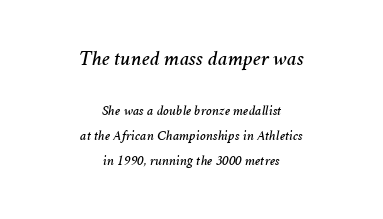
{"italic": "yes", "lean": "right", "slant_degrees": 11, "underline": "no", "align": "center", "line_spacing_ratio": 1.81, "letter_spacing": "normal", "letter_spacing_em": 0.0, "larger_block": "first", "size_ratio": 1.5, "glyph_px": 21}
